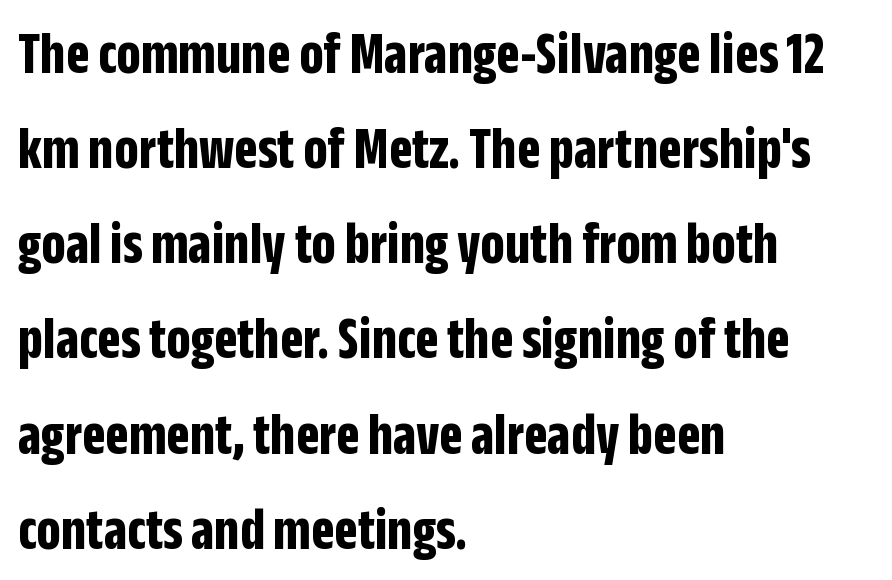
The image shows 61 px bold, condensed sans-serif type, upright; set left-aligned, normal line spacing (1.56x), normal letter spacing, not underlined; low stroke contrast and a large x-height.
